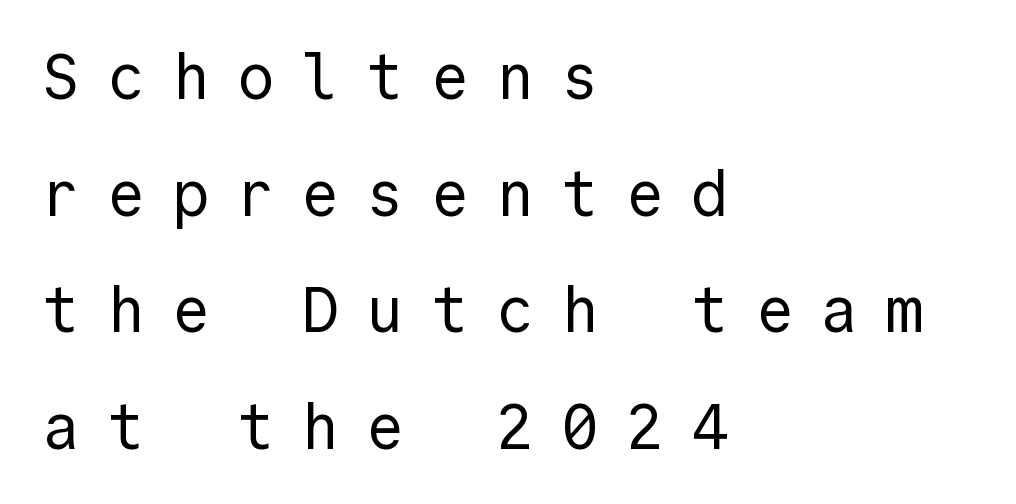
{"serif": "no", "italic": "no", "bold": "no", "weight": "regular", "width": "normal", "x_height": "medium", "monospaced": "yes", "underline": "no", "align": "left", "line_spacing_ratio": 1.85, "letter_spacing": "wide", "letter_spacing_em": 0.43, "glyph_px": 63}
